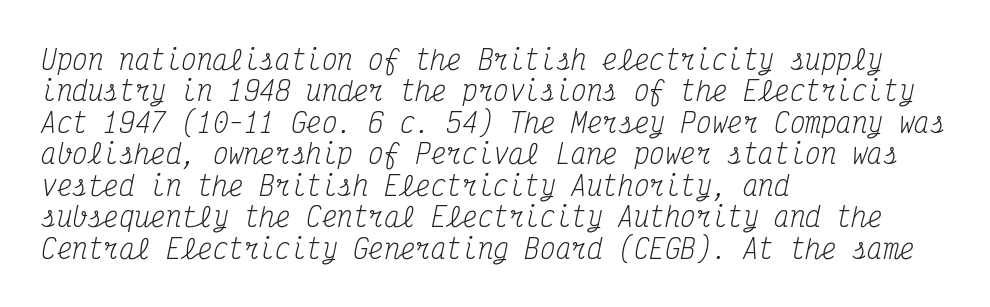
{"italic": "yes", "lean": "right", "slant_degrees": 12, "bold": "no", "underline": "no", "align": "left", "line_spacing_ratio": 1.21, "letter_spacing": "normal", "letter_spacing_em": 0.0, "glyph_px": 26}
